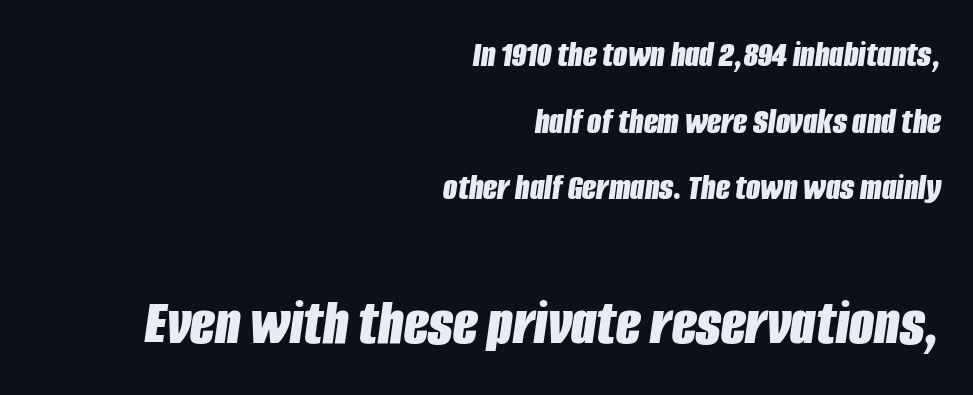
The letters advance in unequal steps, a hallmark of proportional type. Heavy-handed strokes throughout: this text is bold. Plain, unruled lines of type. Typeset ragged left — the right edge is the straight one. The second block has been scaled up relative to the first. Observe the lean: these are italic letterforms.
